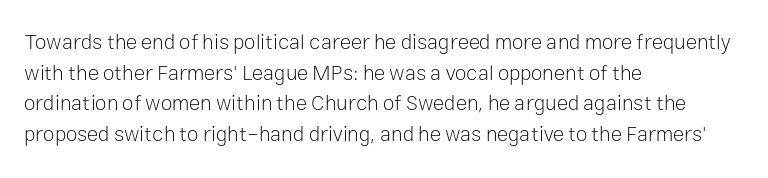
The strip under each line holds only bare page. The lines in this sample share a left origin and differ only in where they stop. The block of text has a typical density, with ordinary space between rows. A typesetter would call this zero additional tracking. Each stroke keeps to a modest, everyday thickness or less. Style check: upright.
